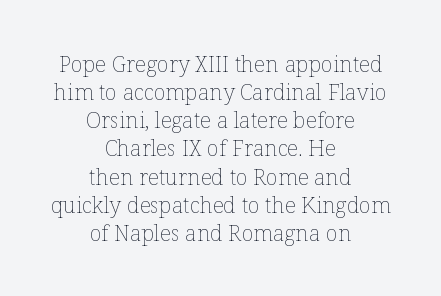
{"italic": "no", "bold": "no", "underline": "no", "align": "center", "line_spacing": "normal", "line_spacing_ratio": 1.28, "letter_spacing": "normal", "letter_spacing_em": 0.0, "glyph_px": 22}
